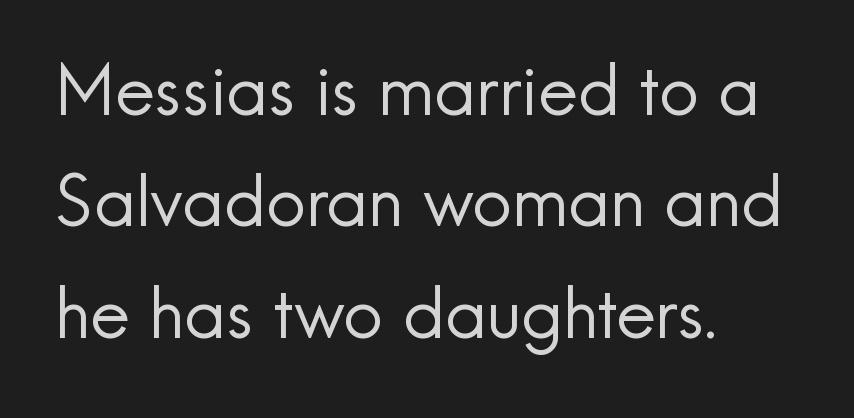
Notice how descenders clear the ascenders below comfortably — that's standard leading. The rendering anchors every line to the left-hand side. No word sits above an underline. Standard letterfit; no display-style spreading of the glyphs. Is this a fixed-width face? No — the glyphs have proportional, varying widths.
